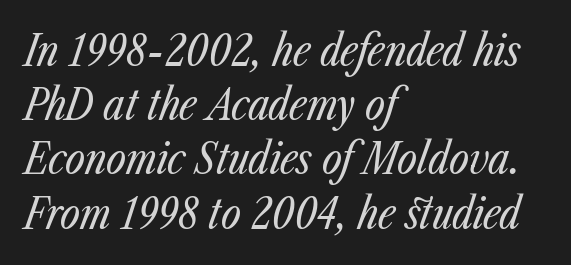
The image shows 43 px regular-weight, condensed type, italic (leaning right); set left-aligned, normal line spacing (1.26x), normal letter spacing, not underlined; low stroke contrast and a medium x-height.
